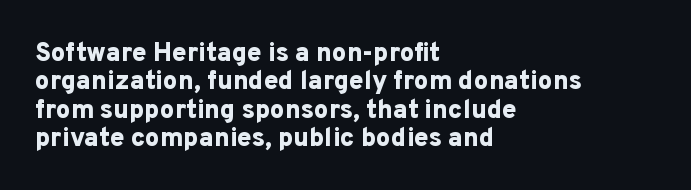
Q: Is the text bold? A: Yes.
Q: Is the text italic (slanted)? A: No, it is upright.
Q: Is the text underlined? A: No.
Q: How is the paragraph aligned? A: Left-aligned.
Q: Is the spacing between letters normal or unusually wide? A: Normal.
Q: Is the spacing between lines tight, normal or loose? A: Tight.
